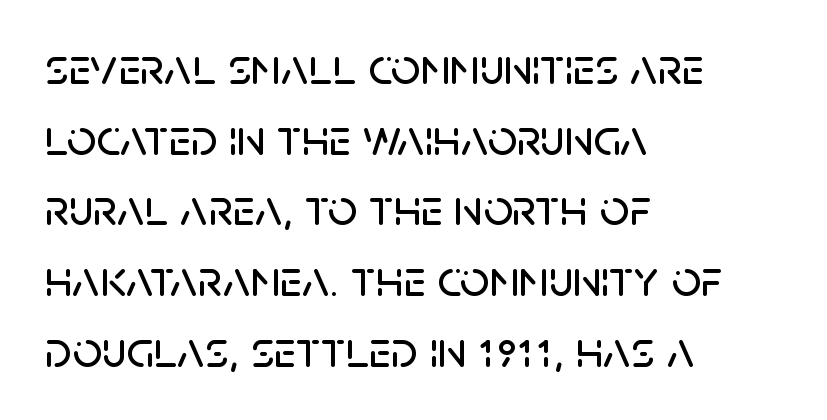
{"serif": "no", "italic": "no", "width": "normal", "stroke_contrast": "low", "x_height": "large", "monospaced": "no", "underline": "no", "align": "left", "line_spacing": "normal", "line_spacing_ratio": 1.36, "letter_spacing": "normal", "letter_spacing_em": 0.0, "glyph_px": 52}
